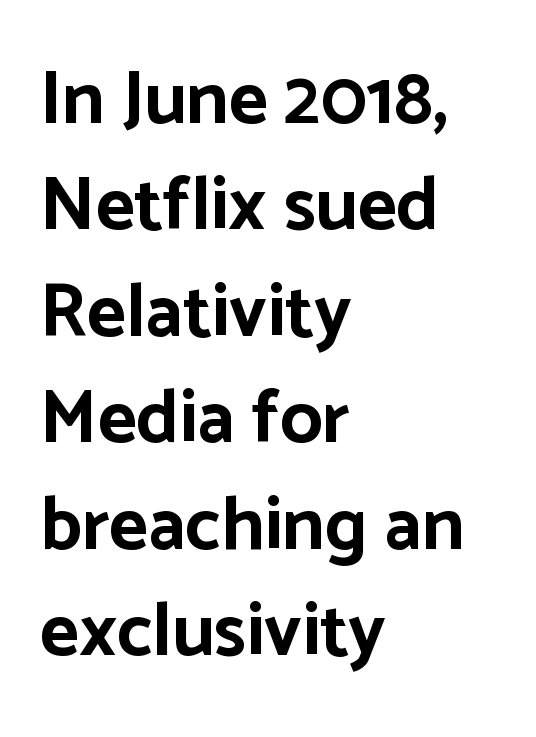
The image shows 75 px bold sans-serif type, upright; set left-aligned, normal line spacing (1.42x), normal letter spacing, not underlined; low stroke contrast and a medium x-height.
